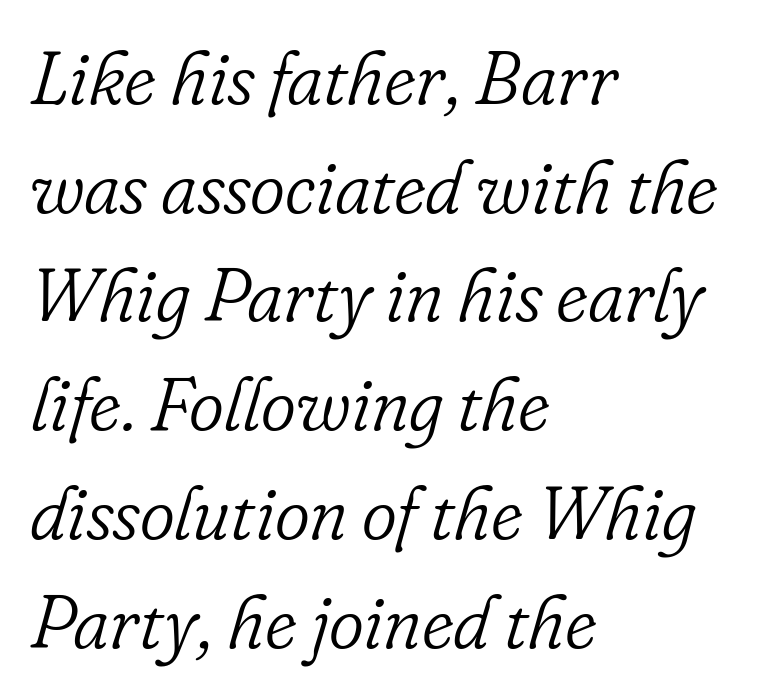
{"serif": "yes", "italic": "yes", "lean": "right", "slant_degrees": 16, "bold": "no", "weight": "light", "width": "normal", "stroke_contrast": "low", "x_height": "small", "monospaced": "no", "underline": "no", "align": "left", "line_spacing": "normal", "line_spacing_ratio": 1.45, "letter_spacing": "normal", "letter_spacing_em": 0.0, "glyph_px": 75}
